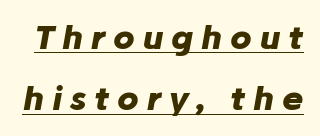
{"italic": "yes", "lean": "right", "slant_degrees": 10, "bold": "yes", "weight": "heavy", "width": "normal", "stroke_contrast": "low", "x_height": "medium", "monospaced": "no", "underline": "yes", "line_spacing": "loose", "line_spacing_ratio": 1.91, "letter_spacing": "wide", "letter_spacing_em": 0.25, "glyph_px": 32}
